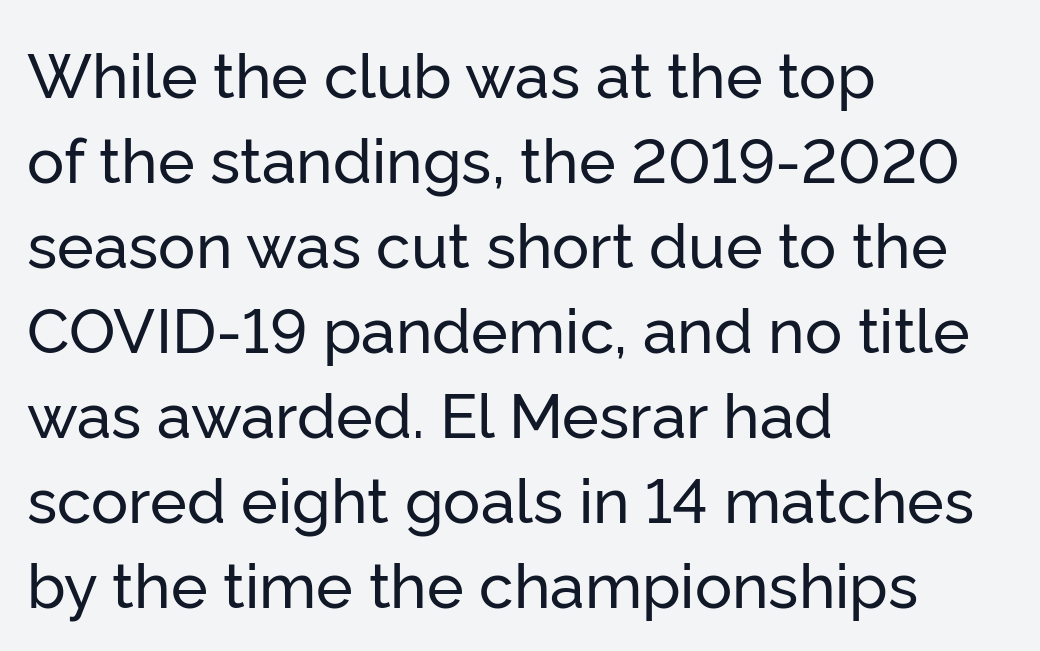
Q: Is the text italic (slanted)? A: No, it is upright.
Q: Is the typeface a serif or a sans-serif typeface? A: Sans-serif.
Q: Is the text underlined? A: No.
Q: How is the paragraph aligned? A: Left-aligned.
Q: Is the spacing between letters normal or unusually wide? A: Normal.
Q: Is the spacing between lines tight, normal or loose? A: Normal.
Q: Width (condensed, normal, or wide)? A: Normal.
Q: Stroke contrast? A: Low.
Q: x-height? A: Medium.
Q: Monospaced? A: No.
